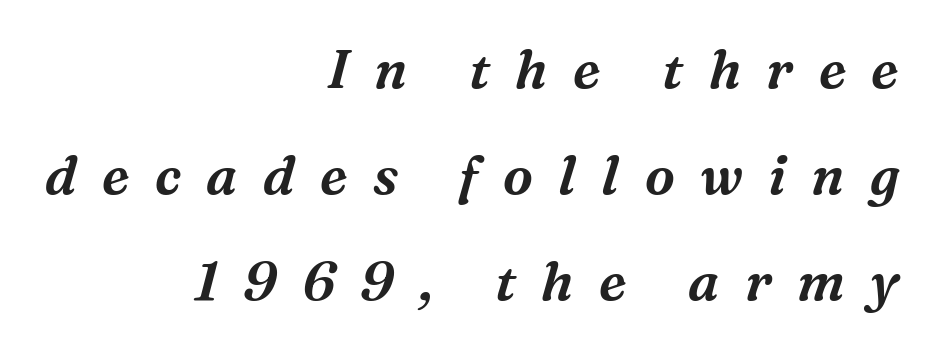
The image shows 54 px serif type, italic (leaning right); set right-aligned, loose line spacing (1.96x), unusually wide letter spacing (+0.47 em), not underlined; medium stroke contrast and a medium x-height.
